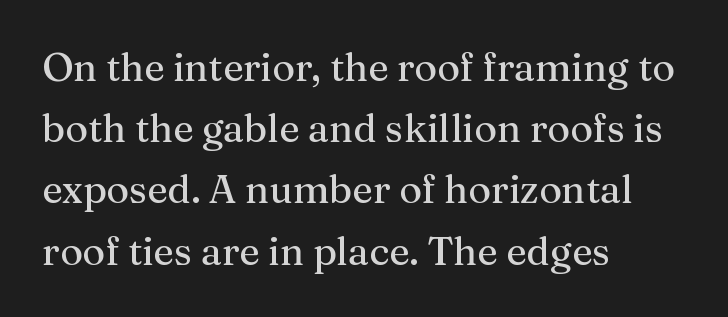
The glyphs are unaccompanied by any horizontal stroke below them. Reading down the block, your eye returns to a fixed left position each line. Stroke terminals: seriffed. The rendering keeps characters at their native spacing. Rows of type keep a routine distance in the vertical direction. Each letter keeps its own natural width here, so spacing adapts to shape.
